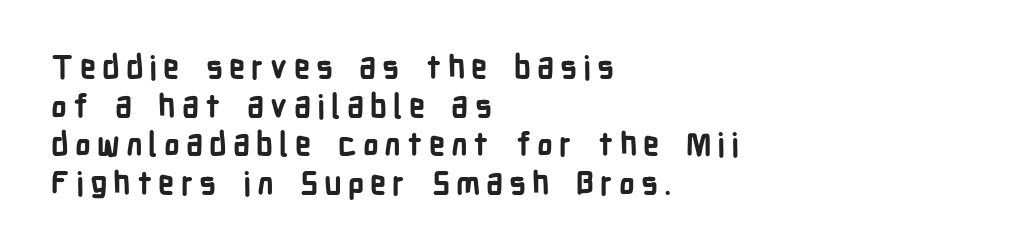
The lines are quadded left. Each letter keeps its own natural width here, so spacing adapts to shape. The strip under each line holds only bare page. Weight: bold. The letters carry no serifs — their stems end cleanly without finishing strokes. Do the letters lean? They stand straight.
